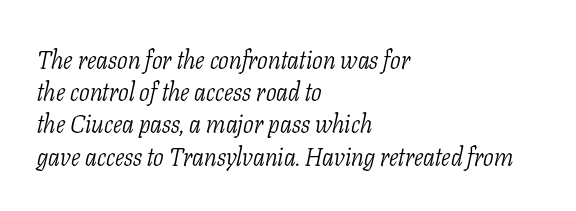
These lines are set flush left with a ragged right edge. The rendering uses a moderate line-height, typical for paragraphs. The line texture is even and compact thanks to regular tracking. Looking at the ascenders, they clearly lean. Anything drawn beneath the words? Only blank space. Nothing heavy about these letters — not bold at all.
